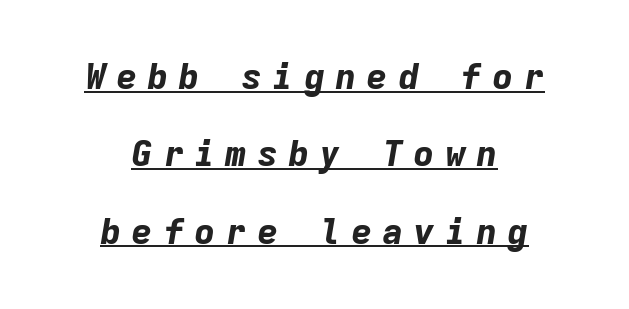
{"italic": "yes", "lean": "right", "slant_degrees": 9, "bold": "yes", "weight": "bold", "width": "normal", "stroke_contrast": "low", "x_height": "medium", "monospaced": "yes", "underline": "yes", "align": "center", "line_spacing": "loose", "line_spacing_ratio": 2.15, "letter_spacing": "wide", "letter_spacing_em": 0.27, "glyph_px": 36}
